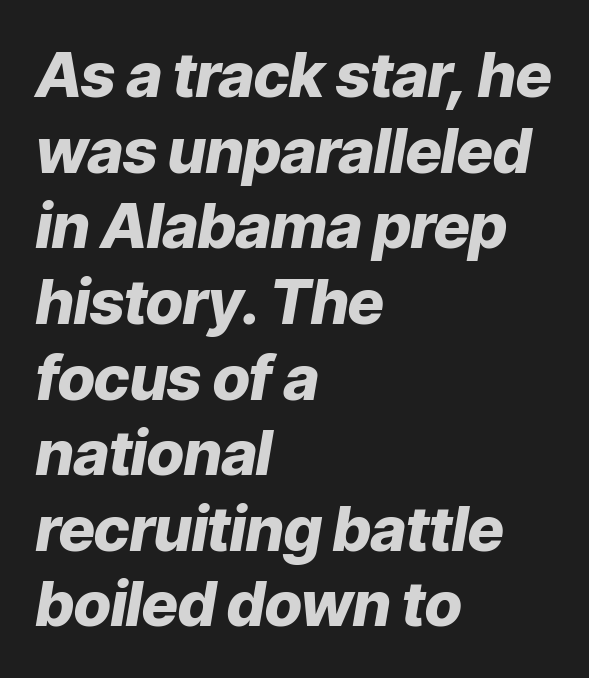
Q: Is the text bold? A: Yes.
Q: Is the text italic (slanted)? A: Yes, it leans right by about 9 degrees.
Q: Is the text underlined? A: No.
Q: How is the paragraph aligned? A: Left-aligned.
Q: Is the spacing between letters normal or unusually wide? A: Normal.
Q: Width (condensed, normal, or wide)? A: Normal.
Q: Stroke contrast? A: Low.
Q: x-height? A: Medium.
Q: Monospaced? A: No.
